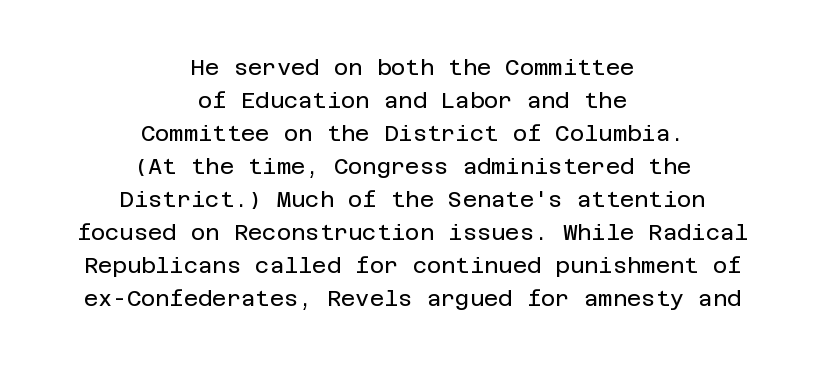
{"italic": "no", "bold": "no", "underline": "no", "align": "center", "line_spacing": "normal", "line_spacing_ratio": 1.5, "letter_spacing": "normal", "letter_spacing_em": 0.0, "glyph_px": 22}
